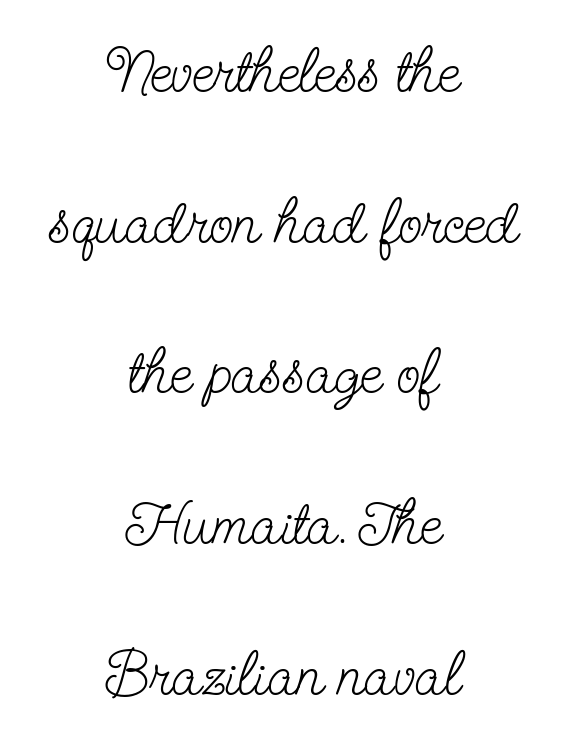
Q: Is the text bold? A: No.
Q: Is the text italic (slanted)? A: Yes.
Q: Is the typeface a serif or a sans-serif typeface? A: Serif.
Q: Is the text underlined? A: No.
Q: How is the paragraph aligned? A: Centered.
Q: Is the spacing between letters normal or unusually wide? A: Normal.
Q: Is the spacing between lines tight, normal or loose? A: Loose.
Q: Width (condensed, normal, or wide)? A: Condensed.
Q: Stroke contrast? A: Low.
Q: x-height? A: Small.
Q: Monospaced? A: No.
